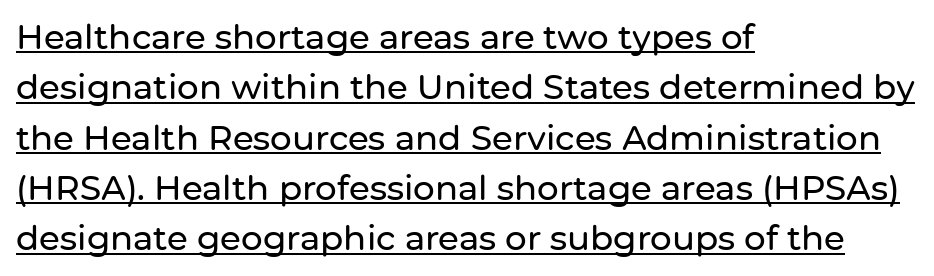
{"serif": "no", "italic": "no", "width": "normal", "stroke_contrast": "low", "x_height": "medium", "monospaced": "no", "underline": "yes", "align": "left", "line_spacing": "normal", "line_spacing_ratio": 1.48, "letter_spacing": "normal", "letter_spacing_em": 0.0, "glyph_px": 34}
